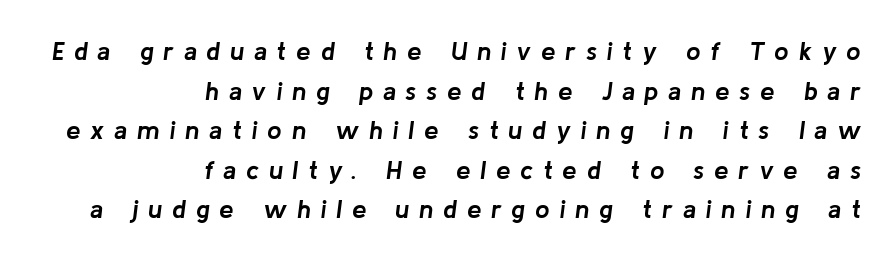
This block has exactly the height ordinary leading produces. Glance below the letters and you will spot only blank space. Characters follow at a spacing far wider than the type designer built in. Would a proofreader flag this as italicized? Yes. I'd describe the lettering as bold — thick and assertive. The rendering anchors every line to the right-hand side.
